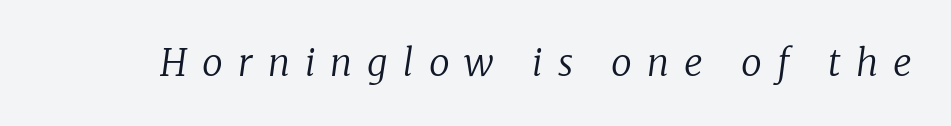
{"serif": "yes", "italic": "yes", "lean": "right", "slant_degrees": 8, "bold": "no", "weight": "regular", "width": "normal", "stroke_contrast": "low", "x_height": "medium", "monospaced": "no", "underline": "no", "letter_spacing": "wide", "letter_spacing_em": 0.41, "glyph_px": 37}
